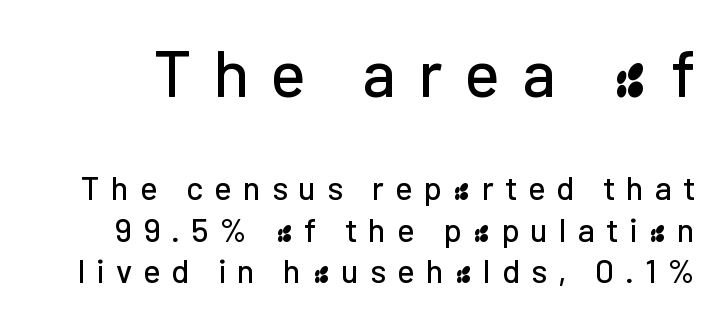
The image shows 66 px sans-serif type, upright; set normal line spacing (1.26x), unusually wide letter spacing (+0.33 em), not underlined; the first (top) block is 2.0x larger; low stroke contrast and a medium x-height.
